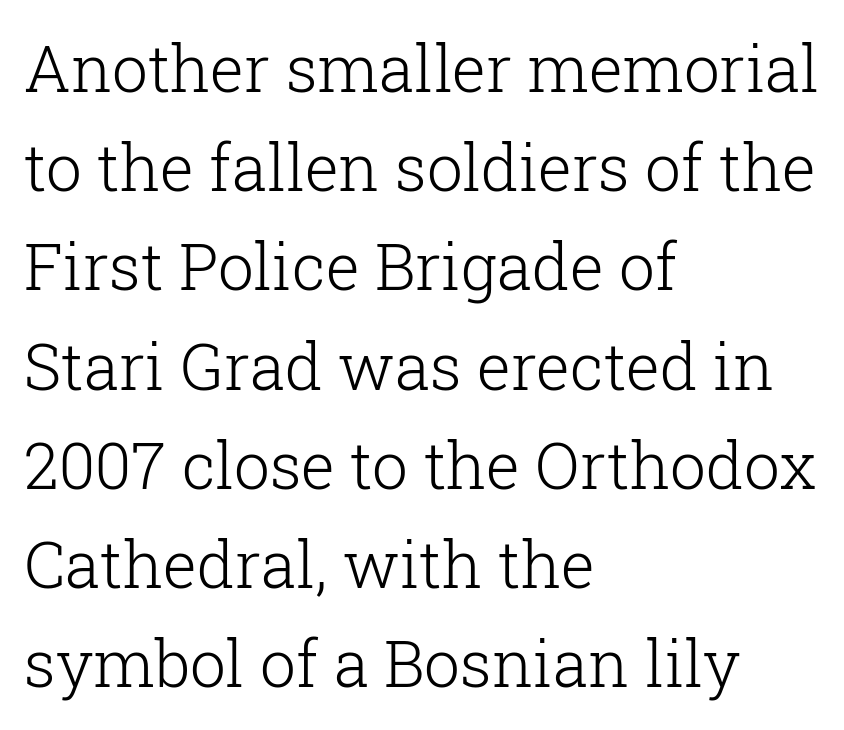
{"serif": "yes", "italic": "no", "bold": "no", "weight": "light", "width": "normal", "stroke_contrast": "low", "x_height": "medium", "monospaced": "no", "underline": "no", "align": "left", "line_spacing": "normal", "line_spacing_ratio": 1.55, "letter_spacing": "normal", "letter_spacing_em": 0.0, "glyph_px": 64}
